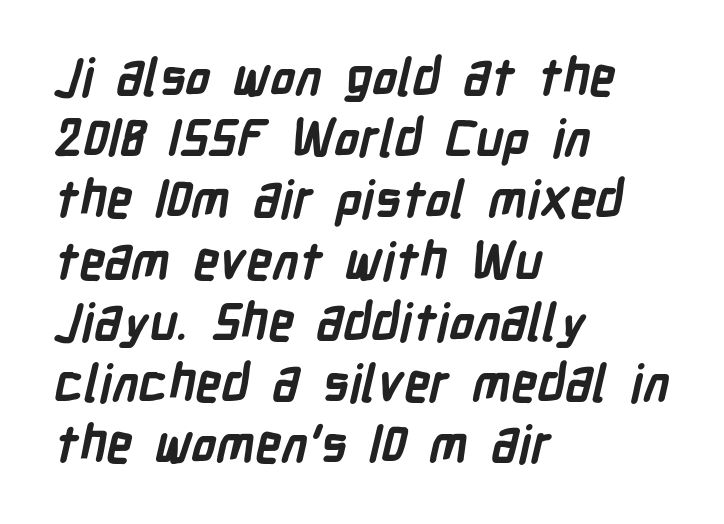
{"serif": "no", "bold": "yes", "weight": "semibold", "width": "condensed", "stroke_contrast": "low", "x_height": "medium", "monospaced": "no", "underline": "no", "align": "left", "line_spacing_ratio": 1.2, "letter_spacing": "normal", "letter_spacing_em": 0.0, "glyph_px": 51}
